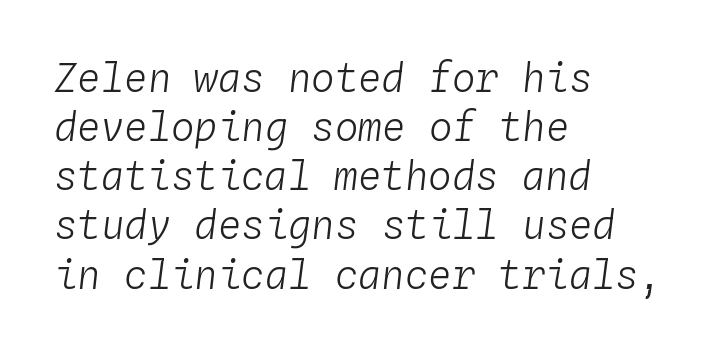
Line spacing here is normal. The rendering anchors every line to the left-hand side. These lines keep a tight, regular rhythm from letter to letter. The strokes carry an ordinary text weight at most. Every character here occupies the same horizontal width, giving the sample a typewriter-like rhythm.
